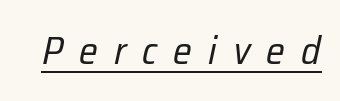
The image shows 39 px regular-weight, condensed type, italic (leaning right); set unusually wide letter spacing (+0.41 em), underlined; low stroke contrast and a medium x-height.
